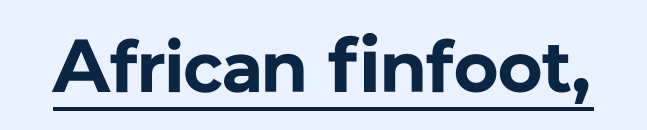
Q: Is the text bold? A: Yes.
Q: Is the text italic (slanted)? A: No, it is upright.
Q: Is the typeface a serif or a sans-serif typeface? A: Sans-serif.
Q: Is the text underlined? A: Yes.
Q: Is the spacing between letters normal or unusually wide? A: Normal.
Q: Width (condensed, normal, or wide)? A: Normal.
Q: Stroke contrast? A: Low.
Q: x-height? A: Medium.
Q: Monospaced? A: No.
